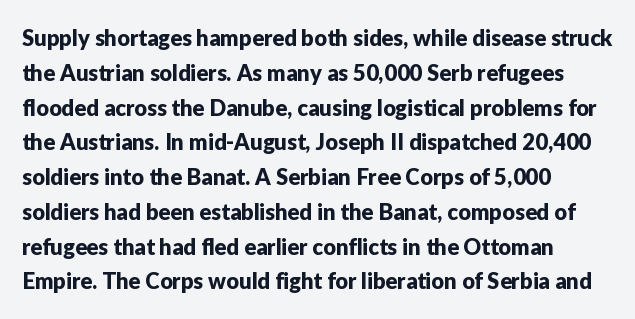
The letters stand straight up with perfectly vertical stems. The strip under each line holds only bare page. Each new line begins a customary step beneath the previous one. Inter-character spacing is left at the font's built-in metrics. The paragraph shown leans on its left margin.
